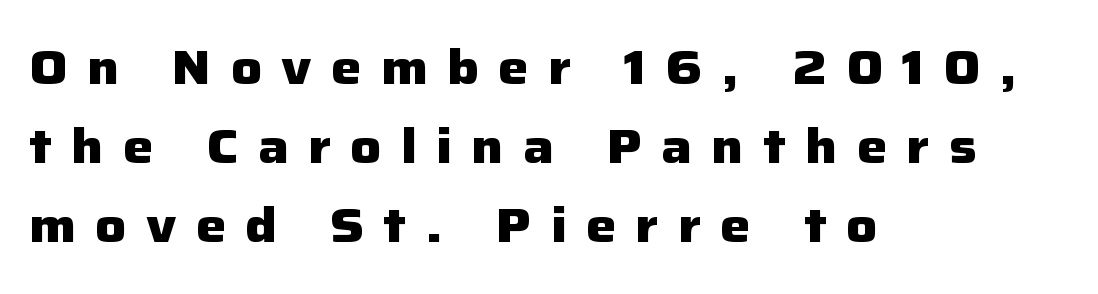
The image shows 48 px heavy sans-serif type, upright; set left-aligned, normal line spacing (1.65x), unusually wide letter spacing (+0.4 em), not underlined; low stroke contrast and a medium x-height.
